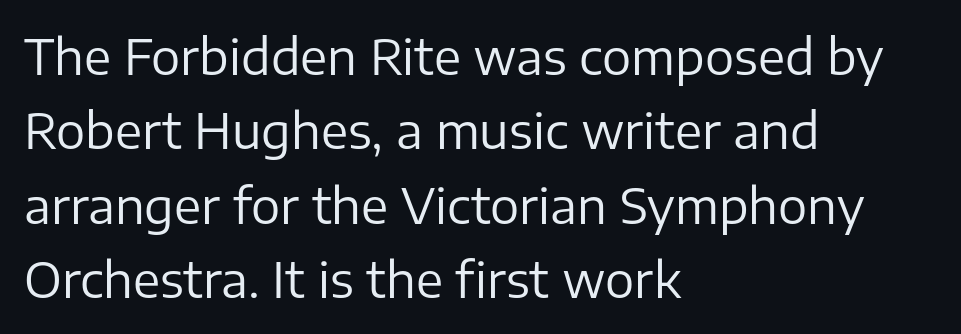
This sample has the flowing, uneven cadence of proportional lettering. Beneath every word, the page is bare. The cut favours lightness, reaching ordinary text weight at its darkest. Each new line begins a customary step beneath the previous one. These lines are set flush left with a ragged right edge.
